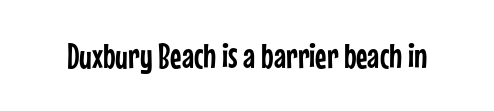
The image shows 35 px condensed sans-serif type, upright; set normal letter spacing, not underlined; low stroke contrast and a medium x-height.
